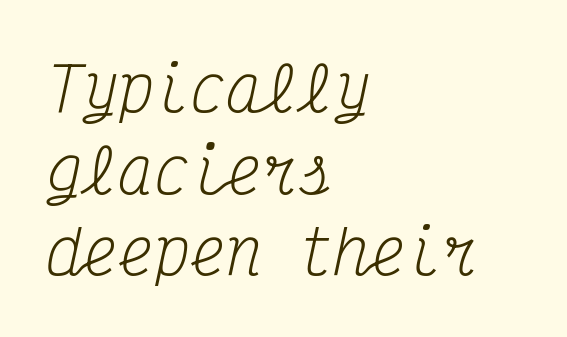
Q: Is the text bold? A: No.
Q: Is the text italic (slanted)? A: Yes, it leans right by about 12 degrees.
Q: Is the typeface a serif or a sans-serif typeface? A: Serif.
Q: Is the text underlined? A: No.
Q: How is the paragraph aligned? A: Left-aligned.
Q: Is the spacing between letters normal or unusually wide? A: Normal.
Q: Is the spacing between lines tight, normal or loose? A: Normal.
Q: Width (condensed, normal, or wide)? A: Condensed.
Q: Stroke contrast? A: Medium.
Q: x-height? A: Medium.
Q: Monospaced? A: Yes.
